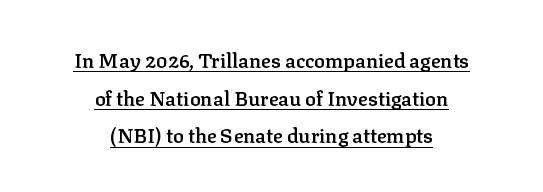
The image shows 20 px text type, upright; set centered, line spacing 1.88x, normal letter spacing, underlined.
